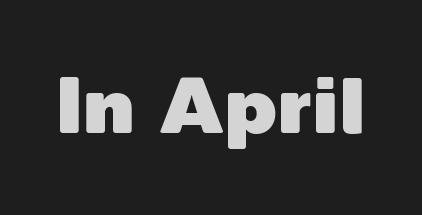
Character widths vary here, with narrow letters taking less room than wide ones. The text was rendered using a sans face with plain stroke endings. Glance below the letters and you will spot only blank space. There is no visible air inserted between adjacent glyphs.
